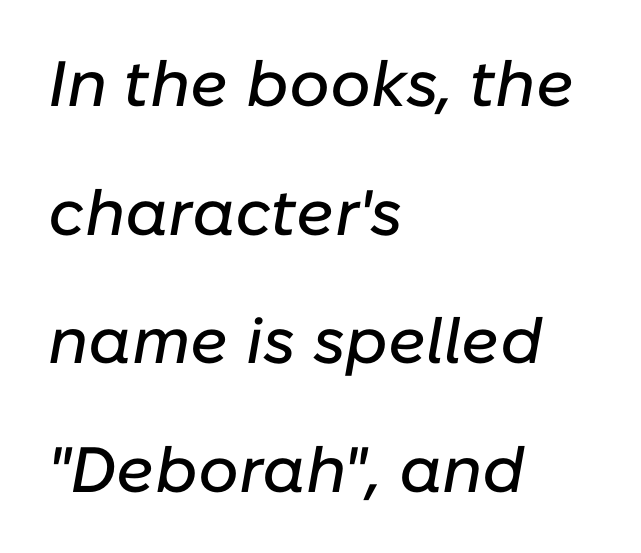
These lines stand farther apart than default settings would place them. All the whitespace from short lines collects on the right. The space beneath each line is pristine and unruled. Here the glyphs are tracked normally, forming tight word shapes.
